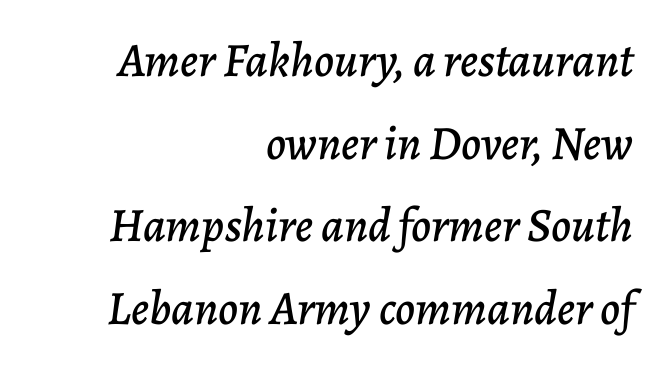
{"italic": "yes", "lean": "right", "slant_degrees": 7, "width": "normal", "stroke_contrast": "low", "x_height": "medium", "monospaced": "no", "underline": "no", "align": "right", "line_spacing_ratio": 1.72, "letter_spacing": "normal", "letter_spacing_em": 0.0, "glyph_px": 48}
